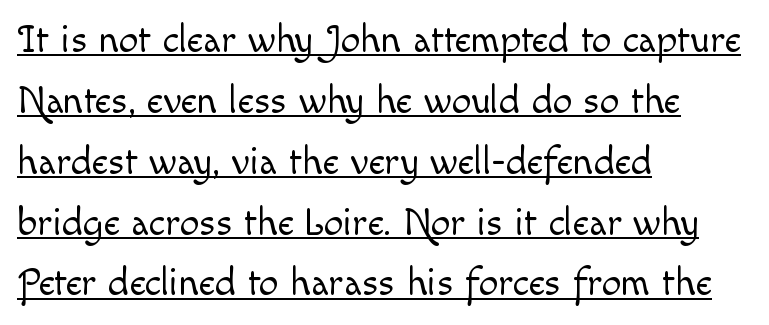
{"italic": "no", "bold": "no", "weight": "light", "width": "normal", "x_height": "small", "monospaced": "no", "underline": "yes", "align": "left", "line_spacing": "normal", "line_spacing_ratio": 1.56, "letter_spacing": "normal", "letter_spacing_em": 0.0, "glyph_px": 39}
